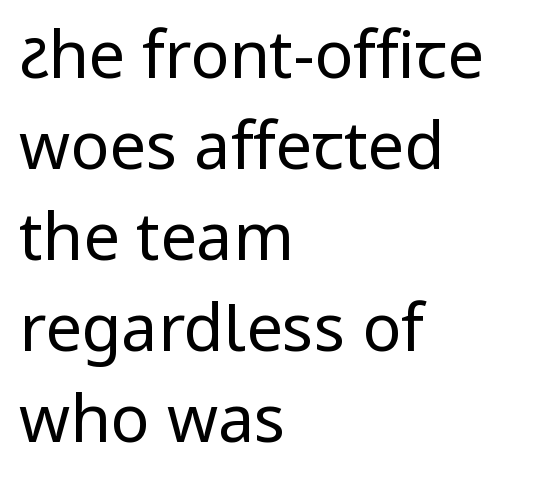
Q: Is the text bold? A: No.
Q: Is the text italic (slanted)? A: No, it is upright.
Q: Is the typeface a serif or a sans-serif typeface? A: Sans-serif.
Q: Is the text underlined? A: No.
Q: How is the paragraph aligned? A: Left-aligned.
Q: Is the spacing between letters normal or unusually wide? A: Normal.
Q: Is the spacing between lines tight, normal or loose? A: Normal.
Q: Width (condensed, normal, or wide)? A: Normal.
Q: Stroke contrast? A: Low.
Q: x-height? A: Medium.
Q: Monospaced? A: No.
